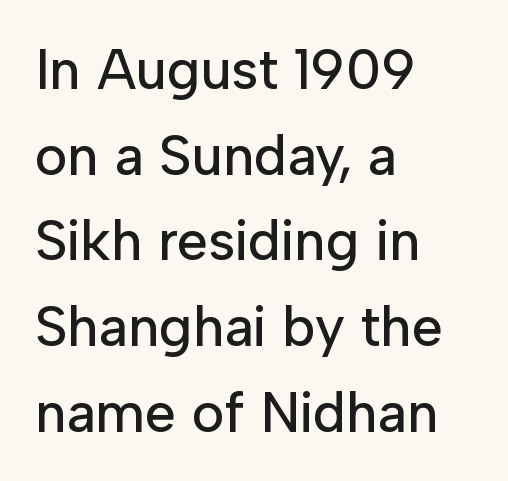
The horizontal fit of the characters is conventional and even. If you measured baseline to baseline, you'd find a middling distance. Notice how the stems are strictly vertical — no italics here. Each letter keeps its own natural width here, so spacing adapts to shape.
